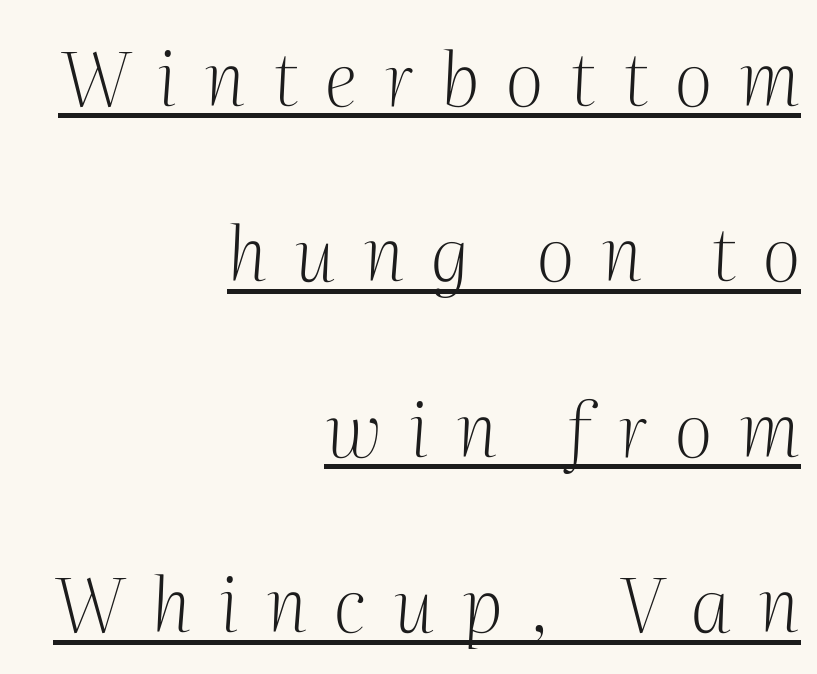
{"serif": "yes", "italic": "yes", "lean": "right", "slant_degrees": 2, "bold": "no", "weight": "light", "width": "normal", "stroke_contrast": "medium", "x_height": "medium", "monospaced": "no", "underline": "yes", "align": "right", "line_spacing": "loose", "line_spacing_ratio": 2.34, "letter_spacing": "wide", "letter_spacing_em": 0.36, "glyph_px": 75}
